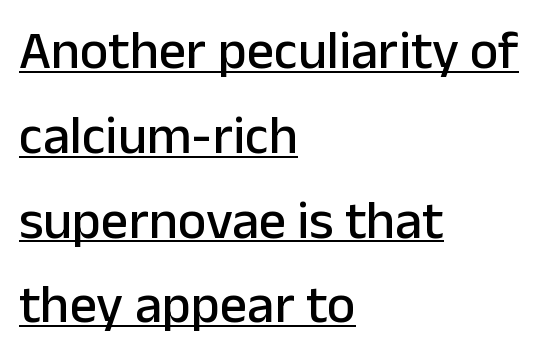
Q: Is the text italic (slanted)? A: No, it is upright.
Q: Is the typeface a serif or a sans-serif typeface? A: Sans-serif.
Q: Is the text underlined? A: Yes.
Q: How is the paragraph aligned? A: Left-aligned.
Q: Is the spacing between letters normal or unusually wide? A: Normal.
Q: Is the spacing between lines tight, normal or loose? A: Normal.
Q: Width (condensed, normal, or wide)? A: Normal.
Q: Stroke contrast? A: Low.
Q: x-height? A: Medium.
Q: Monospaced? A: No.
